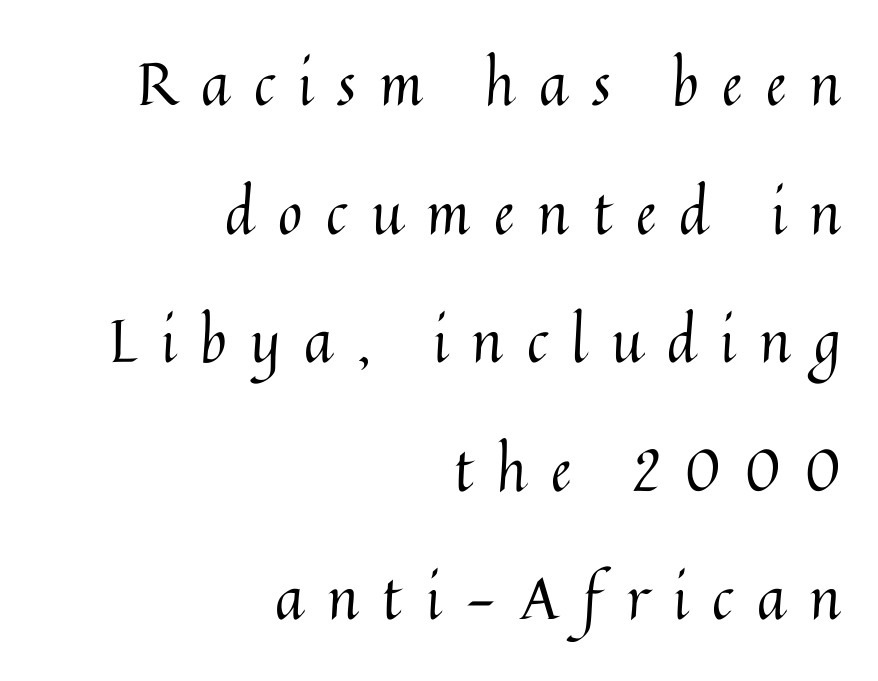
The image shows 59 px regular-weight type; set right-aligned, loose line spacing (2.18x), unusually wide letter spacing (+0.4 em), not underlined; medium stroke contrast and a medium x-height.
